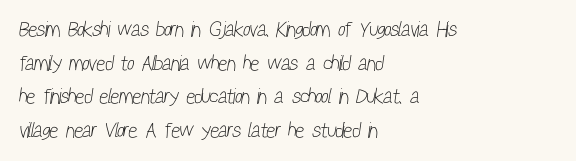
The image shows 21 px text type; set left-aligned, normal line spacing (1.6x), normal letter spacing, not underlined.
